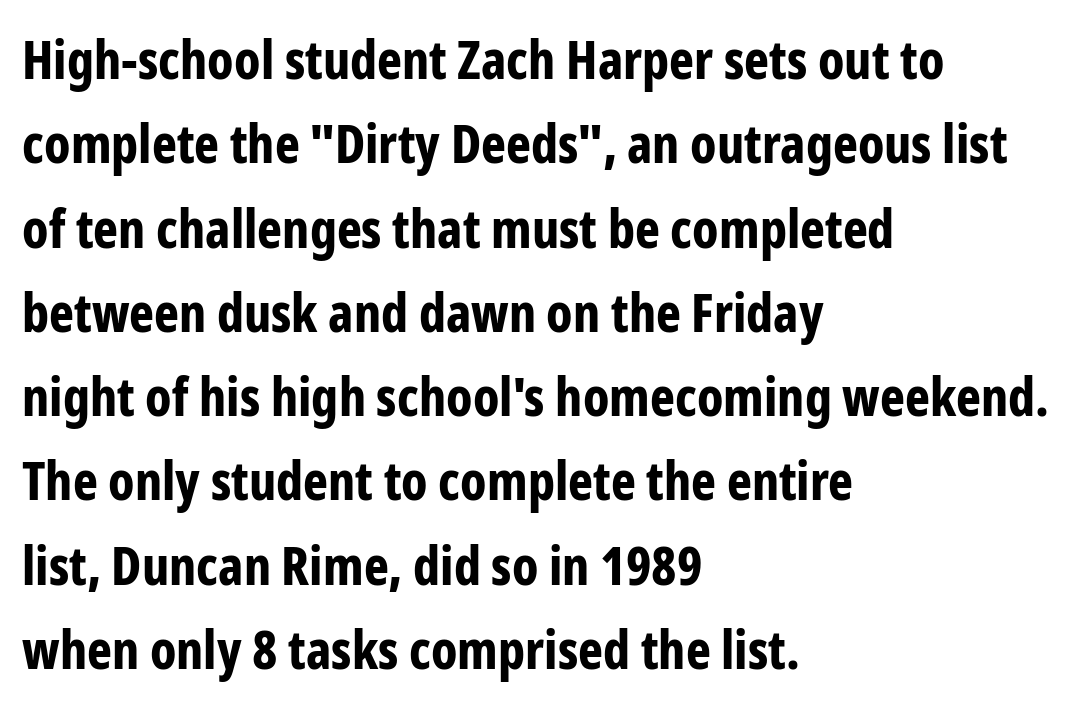
Nothing sits at the stroke ends, so this counts as sans-serif. Line beginnings align vertically; line endings do not. The vertical gap from one line to the next is medium. These lines are rendered in a variable-pitch font. Does the weight exceed regular? Yes, all the way to bold. Type without underlining.
